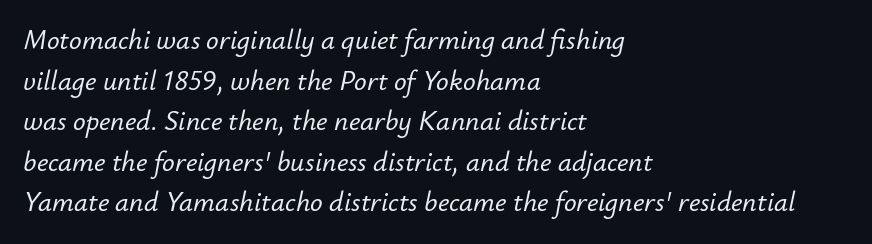
{"italic": "yes", "lean": "right", "slant_degrees": 12, "width": "normal", "stroke_contrast": "low", "x_height": "small", "monospaced": "no", "underline": "no", "align": "left", "line_spacing": "normal", "line_spacing_ratio": 1.45, "letter_spacing": "normal", "letter_spacing_em": 0.0, "glyph_px": 28}
